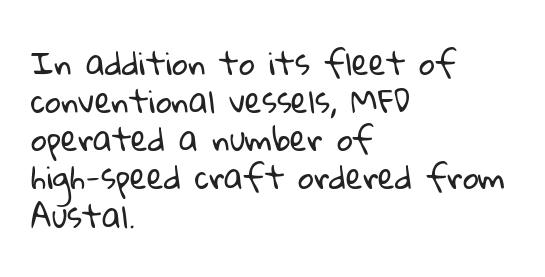
Descender tails drop into unmarked territory. Stroke mass is kept to a normal reading level or below. The gaps between neighbouring characters are ordinary and unremarkable. Proportional: the letters do not fall into vertical columns. Look at the bottom of the vertical strokes: they stop flat, with no serifs. The compositor pushed each line to the left boundary.
